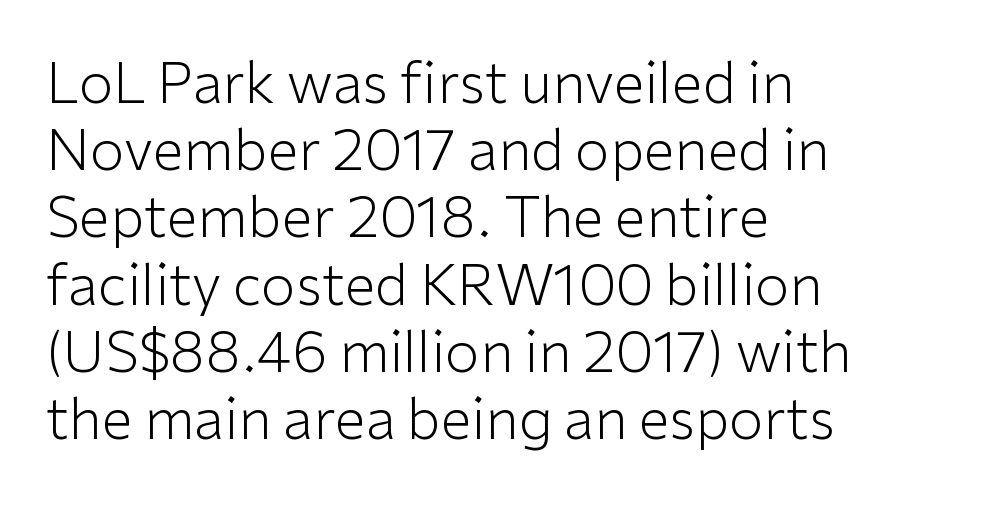
The image shows 56 px light sans-serif type, upright; set left-aligned, line spacing 1.2x, normal letter spacing, not underlined; low stroke contrast and a medium x-height.
